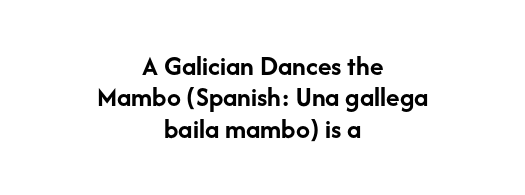
The image shows 28 px semibold sans-serif type, upright; set centered, tight line spacing (1.12x), normal letter spacing, not underlined; low stroke contrast and a medium x-height.
